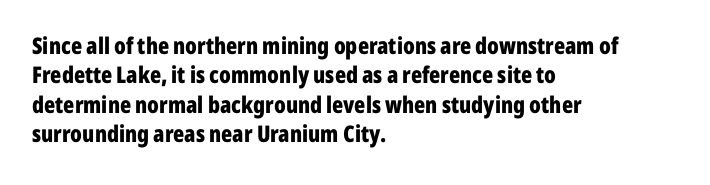
{"italic": "no", "bold": "yes", "underline": "no", "align": "left", "line_spacing": "normal", "line_spacing_ratio": 1.28, "letter_spacing": "normal", "letter_spacing_em": 0.0, "glyph_px": 23}
